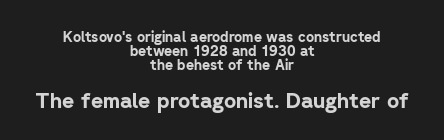
The image shows 21 px bold type, upright; set centered, tight line spacing (1.0x), normal letter spacing, not underlined; the second (bottom) block is 1.5x larger.
